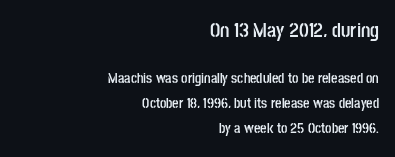
It's the straight-up-and-down kind of type. I'd describe the lettering as bold — thick and assertive. The paragraph has a hard right edge and a soft left edge. Check under the words: just untouched page.
